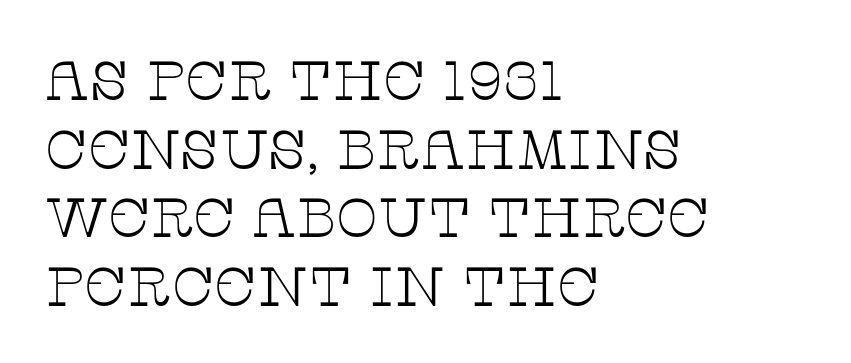
Q: Is the text bold? A: No.
Q: Is the text italic (slanted)? A: No, it is upright.
Q: Is the typeface a serif or a sans-serif typeface? A: Serif.
Q: Is the text underlined? A: No.
Q: How is the paragraph aligned? A: Left-aligned.
Q: Is the spacing between letters normal or unusually wide? A: Normal.
Q: Is the spacing between lines tight, normal or loose? A: Normal.
Q: Width (condensed, normal, or wide)? A: Wide.
Q: Stroke contrast? A: Low.
Q: x-height? A: Large.
Q: Monospaced? A: No.
